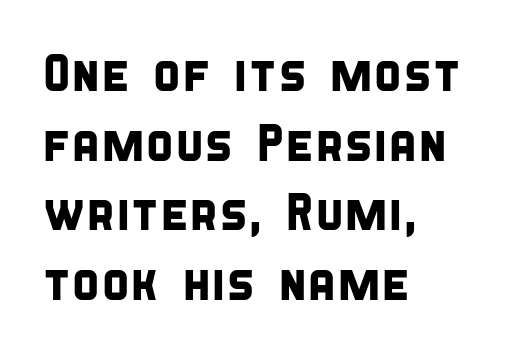
The image shows 52 px condensed sans-serif type; set left-aligned, normal line spacing (1.34x), normal letter spacing, not underlined; low stroke contrast and a large x-height.
